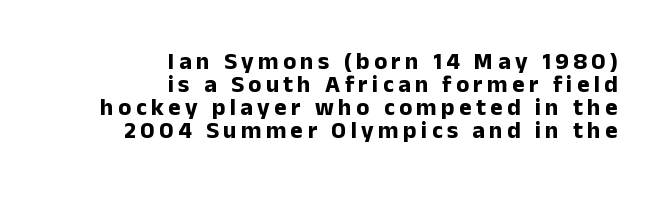
The image shows 24 px bold type, upright; set right-aligned, tight line spacing (0.96x), not underlined.
